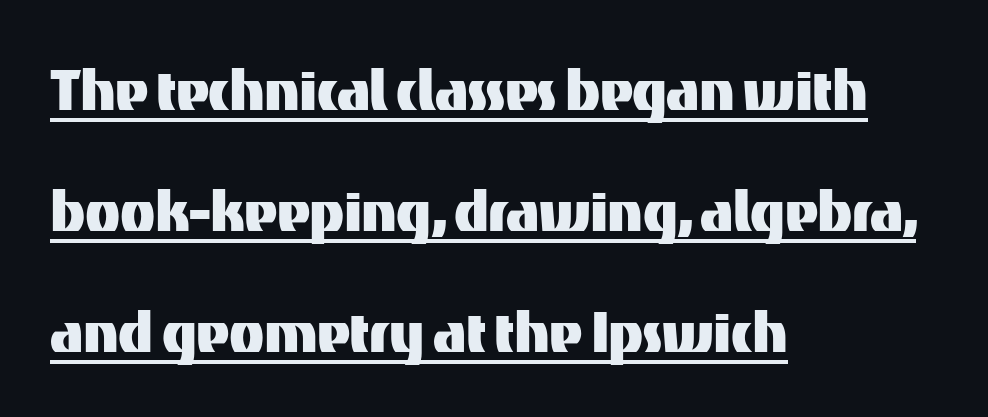
Q: Is the text italic (slanted)? A: No, it is upright.
Q: Is the typeface a serif or a sans-serif typeface? A: Sans-serif.
Q: Is the text underlined? A: Yes.
Q: How is the paragraph aligned? A: Left-aligned.
Q: Is the spacing between letters normal or unusually wide? A: Normal.
Q: Is the spacing between lines tight, normal or loose? A: Normal.
Q: Width (condensed, normal, or wide)? A: Normal.
Q: Stroke contrast? A: Medium.
Q: x-height? A: Medium.
Q: Monospaced? A: No.
